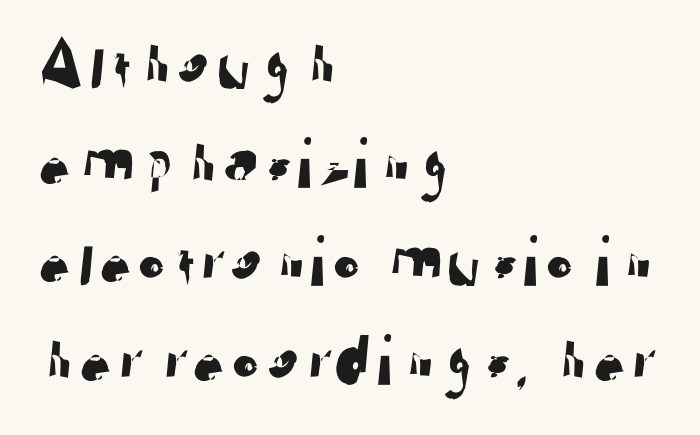
Q: Is the typeface a serif or a sans-serif typeface? A: Sans-serif.
Q: Is the text underlined? A: No.
Q: How is the paragraph aligned? A: Left-aligned.
Q: Is the spacing between letters normal or unusually wide? A: Normal.
Q: Is the spacing between lines tight, normal or loose? A: Normal.
Q: Width (condensed, normal, or wide)? A: Normal.
Q: Stroke contrast? A: Low.
Q: x-height? A: Medium.
Q: Monospaced? A: No.
